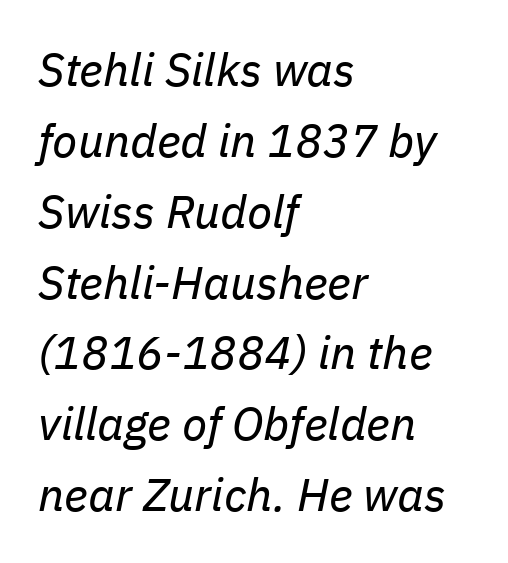
Q: Is the text bold? A: No.
Q: Is the text italic (slanted)? A: Yes, it leans right by about 11 degrees.
Q: Is the text underlined? A: No.
Q: How is the paragraph aligned? A: Left-aligned.
Q: Is the spacing between letters normal or unusually wide? A: Normal.
Q: Is the spacing between lines tight, normal or loose? A: Normal.
Q: Width (condensed, normal, or wide)? A: Normal.
Q: Stroke contrast? A: Low.
Q: x-height? A: Medium.
Q: Monospaced? A: No.
